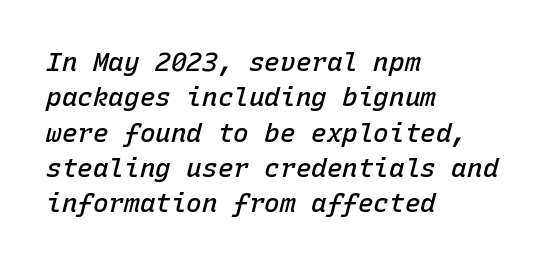
{"italic": "yes", "lean": "right", "slant_degrees": 15, "bold": "semi", "underline": "no", "align": "left", "line_spacing": "normal", "line_spacing_ratio": 1.36, "letter_spacing": "normal", "letter_spacing_em": 0.0, "glyph_px": 26}
